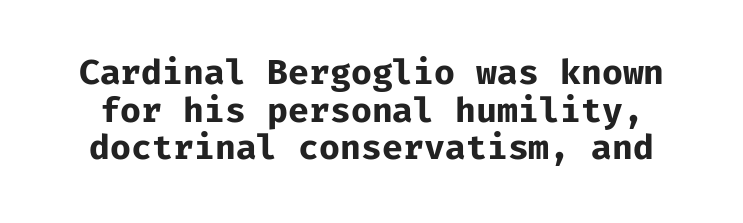
Q: Is the text bold? A: Yes.
Q: Is the text italic (slanted)? A: No, it is upright.
Q: Is the typeface a serif or a sans-serif typeface? A: Sans-serif.
Q: Is the text underlined? A: No.
Q: Is the spacing between letters normal or unusually wide? A: Normal.
Q: Is the spacing between lines tight, normal or loose? A: Tight.
Q: Width (condensed, normal, or wide)? A: Normal.
Q: Stroke contrast? A: Low.
Q: x-height? A: Medium.
Q: Monospaced? A: Yes.
